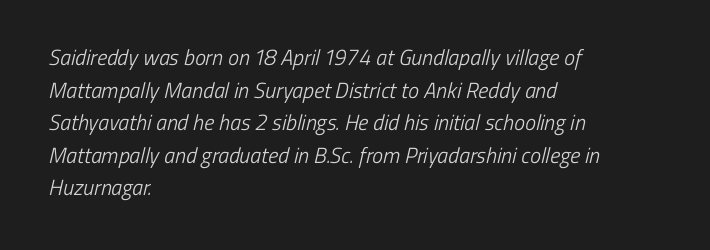
You could call the tracking neutral — neither tight nor loose. Counters stay open thanks to moderate or lighter strokes. Compared with typical paragraphs, the rows here are spaced about the same. Plain, unruled lines of type.
